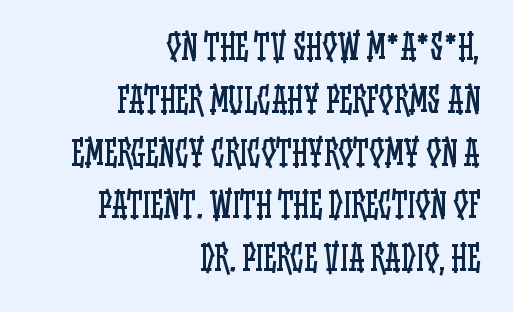
The image shows 33 px regular-weight, condensed type, upright; set right-aligned, normal line spacing (1.6x), normal letter spacing, not underlined; low stroke contrast and a large x-height.
